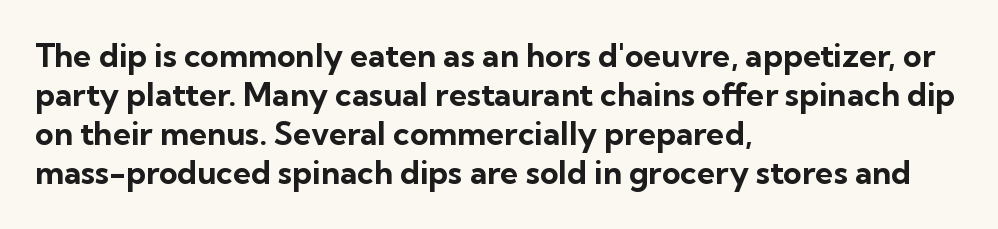
The image shows 32 px bold sans-serif type, upright; set left-aligned, line spacing 1.22x, normal letter spacing, not underlined; low stroke contrast and a medium x-height.
